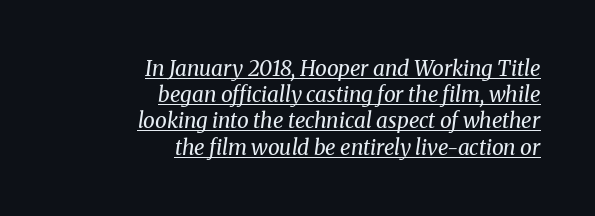
{"italic": "yes", "lean": "right", "slant_degrees": 8, "bold": "no", "underline": "yes", "align": "right", "line_spacing": "normal", "line_spacing_ratio": 1.25, "letter_spacing": "normal", "letter_spacing_em": 0.0, "glyph_px": 21}
